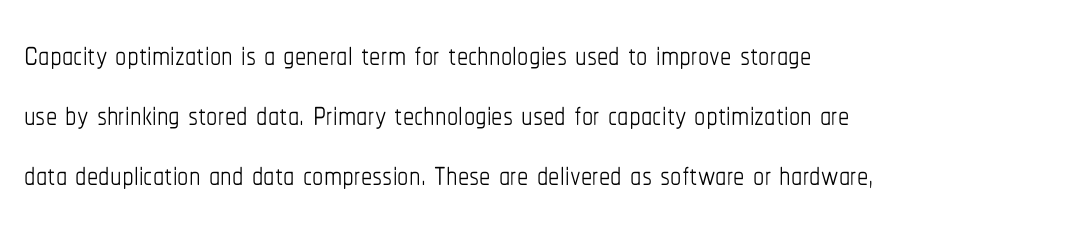
The image shows 45 px thin, condensed type, upright; set left-aligned, normal line spacing (1.33x), normal letter spacing, not underlined; low stroke contrast and a medium x-height.
